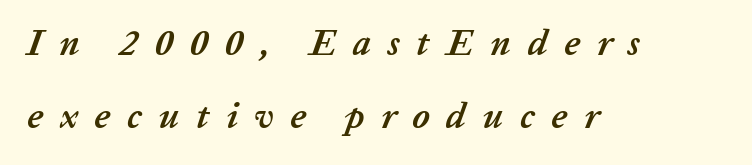
The image shows 36 px semibold type, italic (leaning right); set left-aligned, loose line spacing (2.03x), unusually wide letter spacing (+0.46 em), not underlined; low stroke contrast and a medium x-height.
